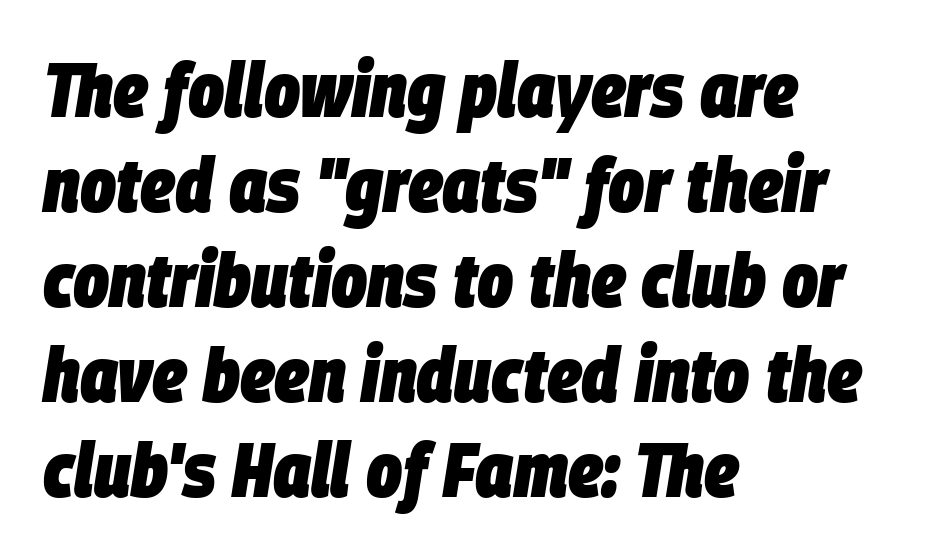
Q: Is the text bold? A: Yes.
Q: Is the text italic (slanted)? A: Yes, it leans right by about 9 degrees.
Q: Is the text underlined? A: No.
Q: How is the paragraph aligned? A: Left-aligned.
Q: Is the spacing between letters normal or unusually wide? A: Normal.
Q: Is the spacing between lines tight, normal or loose? A: Normal.
Q: Width (condensed, normal, or wide)? A: Condensed.
Q: Stroke contrast? A: Low.
Q: x-height? A: Large.
Q: Monospaced? A: No.
